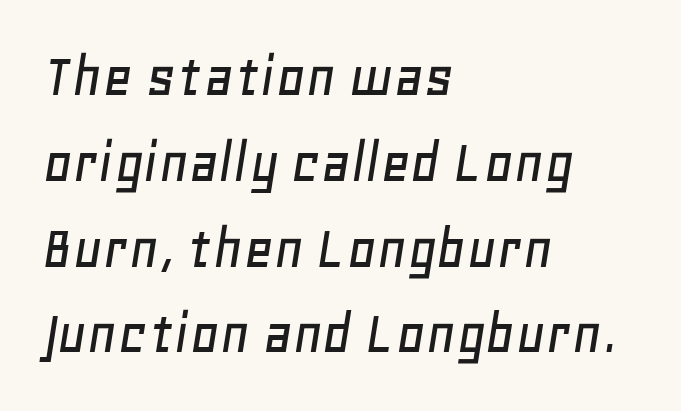
The image shows 64 px text type, italic (leaning right); set left-aligned, normal line spacing (1.34x), normal letter spacing, not underlined; low stroke contrast and a large x-height.
